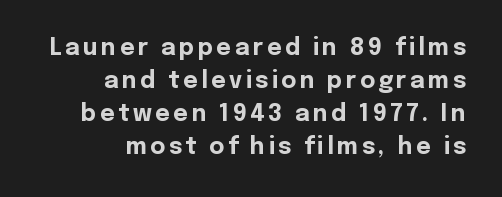
One glance says typical: line gaps are just what's usual. When letters stand straight like this, we call the style roman or upright. Every row of glyphs terminates at an identical x-position on the right. In terms of weight, the rendering is a true, heavy bold. This rendering features lettering with no underline.
